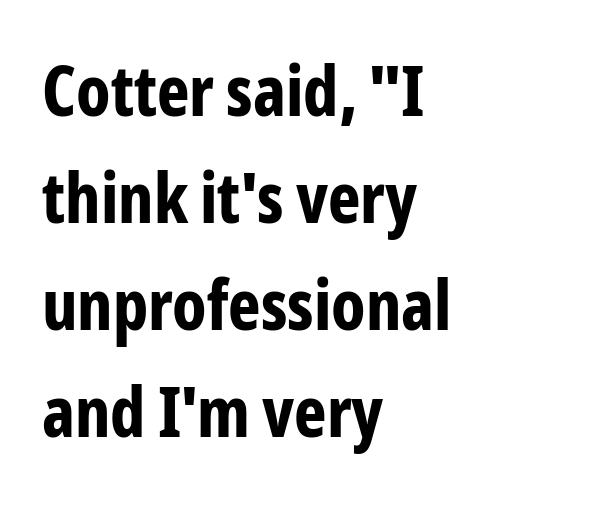
The image shows 69 px bold, condensed sans-serif type, upright; set left-aligned, normal line spacing (1.55x), normal letter spacing, not underlined; low stroke contrast and a medium x-height.
